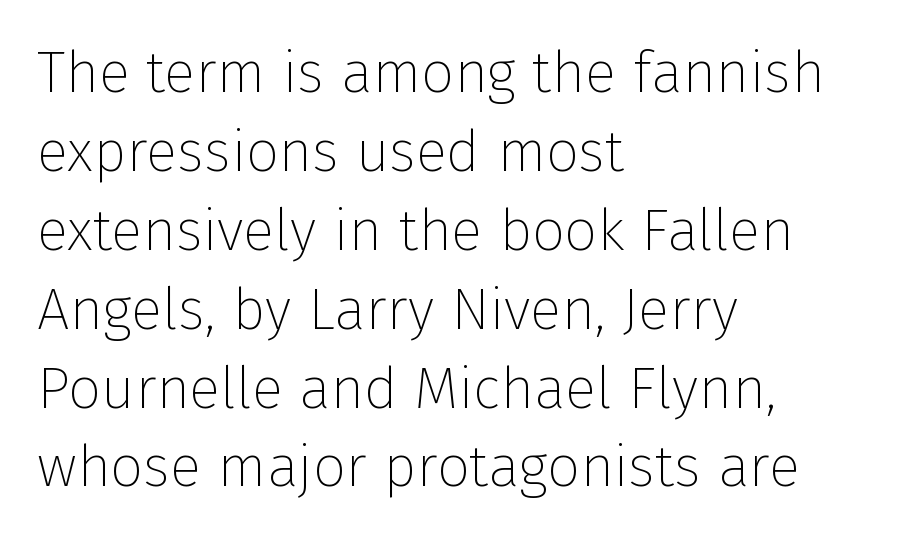
{"serif": "no", "italic": "no", "bold": "no", "weight": "thin", "width": "normal", "stroke_contrast": "low", "x_height": "medium", "monospaced": "no", "underline": "no", "align": "left", "line_spacing": "normal", "line_spacing_ratio": 1.36, "letter_spacing": "normal", "letter_spacing_em": 0.0, "glyph_px": 58}
